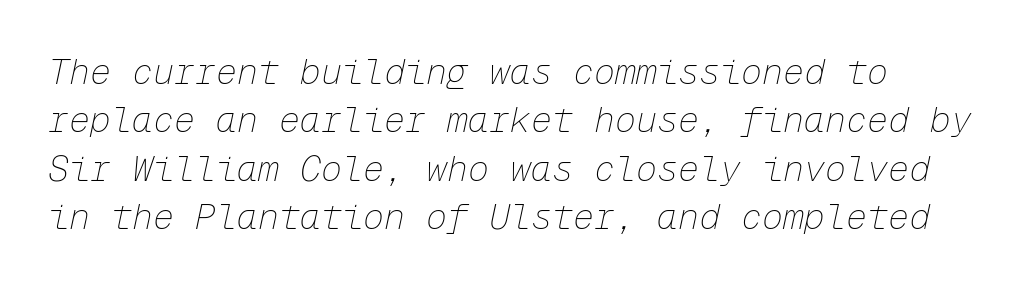
This reads as an unemphasized weight, regular at the heaviest. Honestly, the row spacing looks completely unremarkable. The line texture is even and compact thanks to regular tracking. Unmarked baselines from the first word to the last. Spacing verdict: monospaced, one width for all characters.
